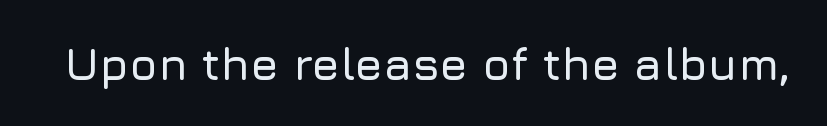
The image shows 45 px sans-serif type, upright; set normal letter spacing, not underlined; low stroke contrast and a medium x-height.
